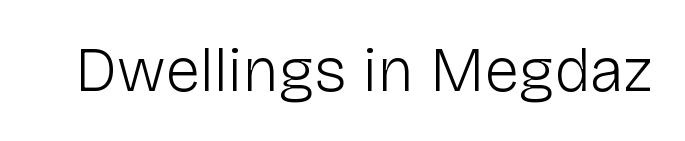
Q: Is the text bold? A: No.
Q: Is the text italic (slanted)? A: No, it is upright.
Q: Is the typeface a serif or a sans-serif typeface? A: Sans-serif.
Q: Is the text underlined? A: No.
Q: Is the spacing between letters normal or unusually wide? A: Normal.
Q: Width (condensed, normal, or wide)? A: Normal.
Q: Stroke contrast? A: Low.
Q: x-height? A: Medium.
Q: Monospaced? A: No.
